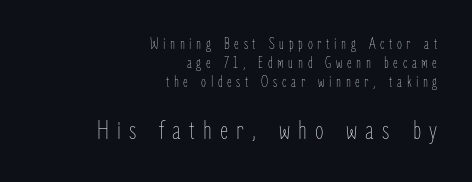
Q: Is the text bold? A: No.
Q: Is the text italic (slanted)? A: No, it is upright.
Q: Is the text underlined? A: No.
Q: How is the paragraph aligned? A: Right-aligned.
Q: Is the spacing between letters normal or unusually wide? A: Unusually wide.
Q: Which block of text is set in a larger size, the first (top) or the second (bottom)? A: The second (bottom) one.
Q: Width (condensed, normal, or wide)? A: Condensed.
Q: Stroke contrast? A: Low.
Q: x-height? A: Medium.
Q: Monospaced? A: No.
